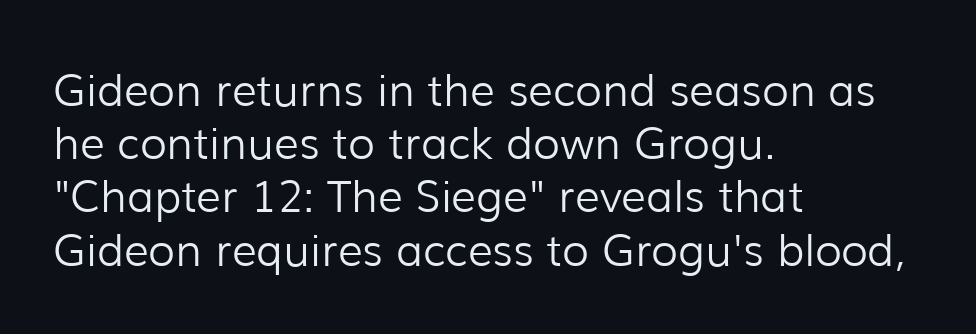
{"serif": "no", "italic": "no", "bold": "no", "weight": "light", "width": "normal", "stroke_contrast": "low", "x_height": "medium", "monospaced": "no", "underline": "no", "align": "left", "line_spacing_ratio": 1.21, "letter_spacing": "normal", "letter_spacing_em": 0.0, "glyph_px": 44}
